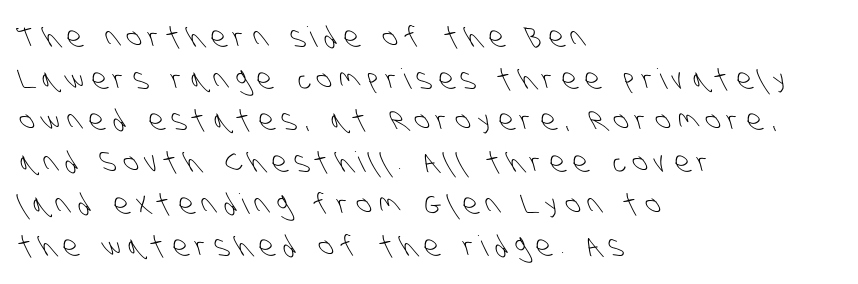
The image shows 28 px light, condensed sans-serif type; set left-aligned, normal line spacing (1.49x), unusually wide letter spacing (+0.27 em), not underlined; low stroke contrast and a large x-height.
